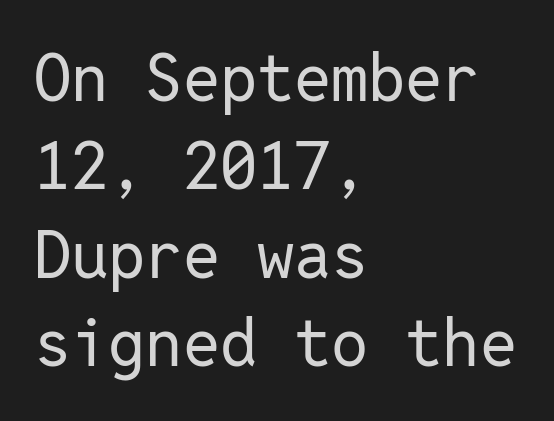
The image shows 66 px regular-weight sans-serif type, upright, monospaced; set left-aligned, normal line spacing (1.34x), normal letter spacing, not underlined; low stroke contrast and a medium x-height.
